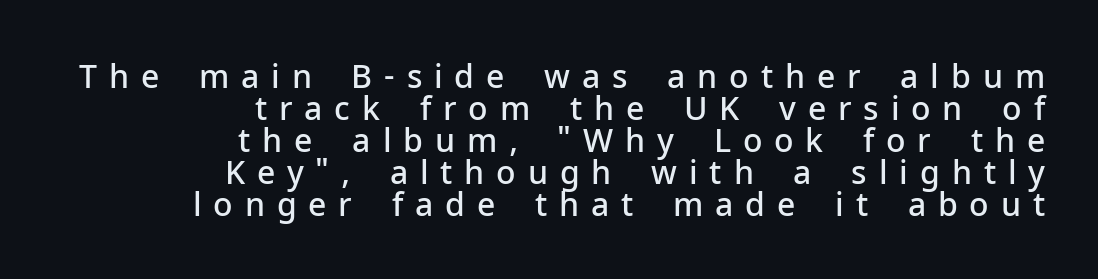
You could only call the tracking loose — the letters float apart. Short and long lines alike share a common ending point at right. The letters carry no serifs — their stems end cleanly without finishing strokes. Nope, not italic — everything's standing straight.
